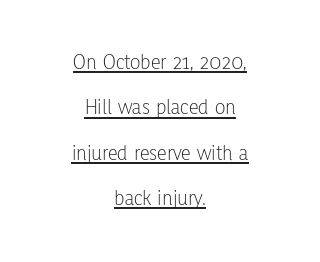
Q: Is the text bold? A: No.
Q: Is the text italic (slanted)? A: No, it is upright.
Q: Is the text underlined? A: Yes.
Q: How is the paragraph aligned? A: Centered.
Q: Is the spacing between letters normal or unusually wide? A: Normal.
Q: Is the spacing between lines tight, normal or loose? A: Loose.
